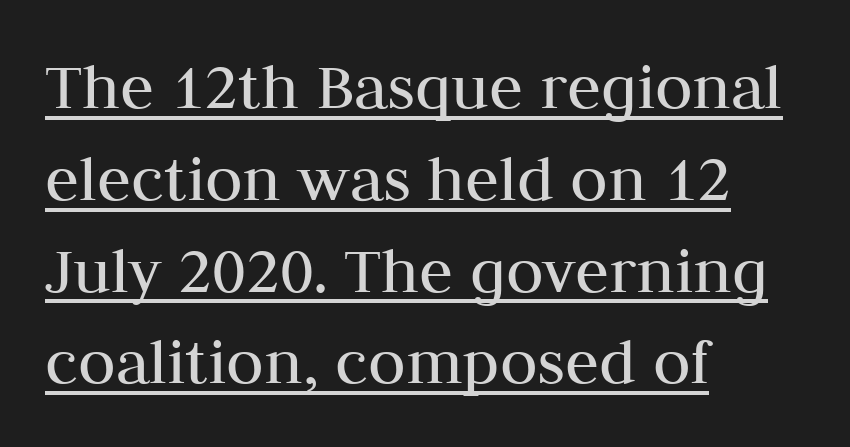
{"serif": "yes", "italic": "no", "bold": "no", "weight": "regular", "width": "normal", "stroke_contrast": "medium", "x_height": "medium", "monospaced": "no", "underline": "yes", "align": "left", "line_spacing": "normal", "line_spacing_ratio": 1.33, "letter_spacing": "normal", "letter_spacing_em": 0.0, "glyph_px": 69}
